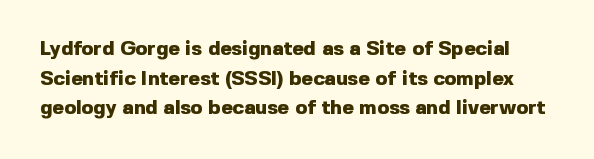
The image shows 20 px bold type, upright; set normal line spacing (1.48x), normal letter spacing, not underlined.
